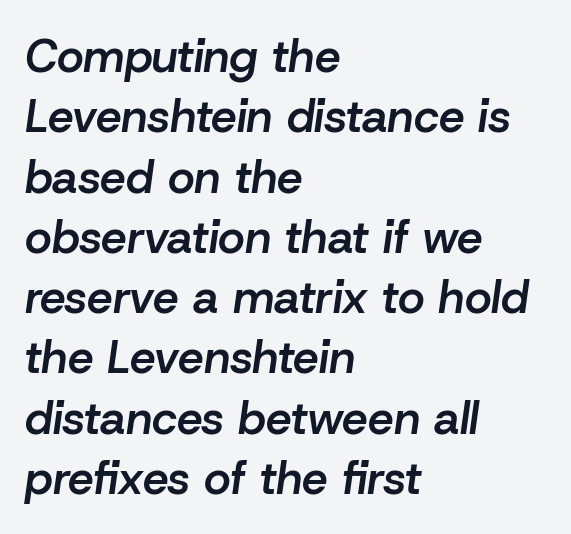
Q: Is the text bold? A: Semi-bold.
Q: Is the text italic (slanted)? A: Yes, it leans right by about 8 degrees.
Q: Is the text underlined? A: No.
Q: How is the paragraph aligned? A: Left-aligned.
Q: Is the spacing between letters normal or unusually wide? A: Normal.
Q: Is the spacing between lines tight, normal or loose? A: Normal.
Q: Width (condensed, normal, or wide)? A: Normal.
Q: Stroke contrast? A: Low.
Q: x-height? A: Medium.
Q: Monospaced? A: No.
